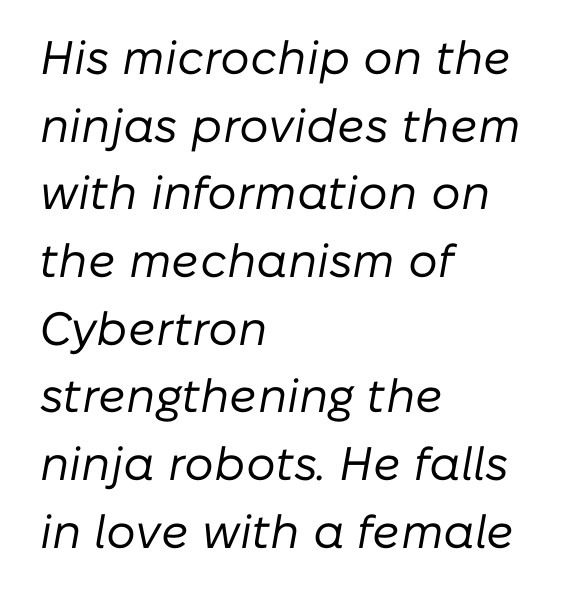
The image shows 47 px regular-weight type, italic (leaning right); set left-aligned, normal line spacing (1.44x), normal letter spacing, not underlined; low stroke contrast and a medium x-height.
